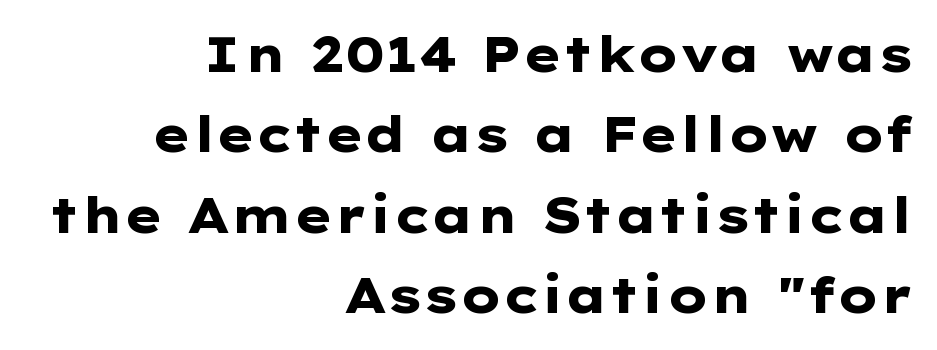
The characters display no serif detailing; their extremities are plain. Caption: multi-line text, flush right, ragged left. The glyphs have the mass of a bold cut. This block has exactly the height ordinary leading produces.
